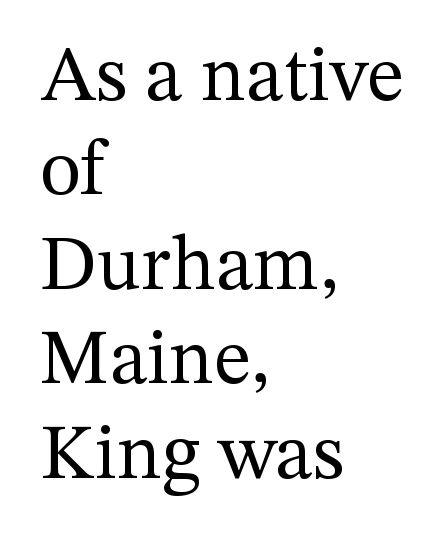
Q: Is the text bold? A: No.
Q: Is the text italic (slanted)? A: No, it is upright.
Q: Is the typeface a serif or a sans-serif typeface? A: Serif.
Q: Is the text underlined? A: No.
Q: How is the paragraph aligned? A: Left-aligned.
Q: Is the spacing between letters normal or unusually wide? A: Normal.
Q: Width (condensed, normal, or wide)? A: Normal.
Q: Stroke contrast? A: Medium.
Q: x-height? A: Medium.
Q: Monospaced? A: No.
